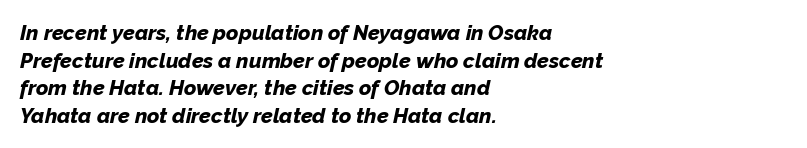
The image shows 21 px bold type, italic (leaning right); set left-aligned, normal line spacing (1.31x), normal letter spacing, not underlined.
